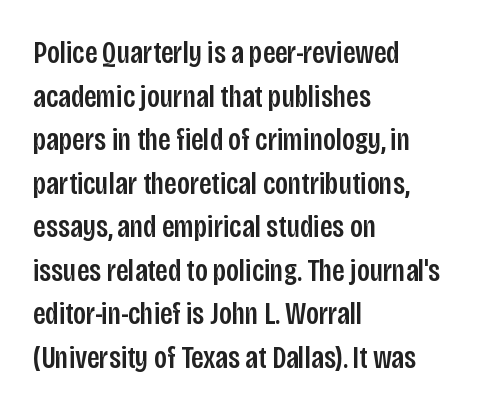
The image shows 32 px condensed sans-serif type, upright; set left-aligned, normal line spacing (1.36x), normal letter spacing, not underlined; low stroke contrast and a large x-height.
